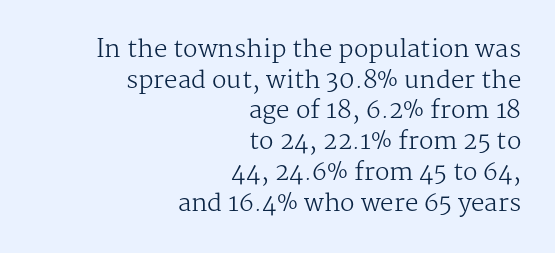
Notice how the stems are strictly vertical — no italics here. Descenders hang freely into open space. Each new line begins a customary step beneath the previous one. Each line ends at the same right margin while the left side varies. No extra tracking has been applied to these lines. Is this a heavy cut? Hardly; it is regular or lighter.
